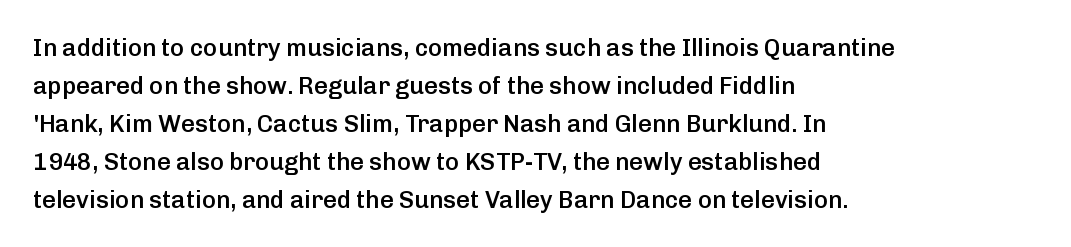
Q: Is the text bold? A: Semi-bold.
Q: Is the text italic (slanted)? A: No, it is upright.
Q: Is the text underlined? A: No.
Q: How is the paragraph aligned? A: Left-aligned.
Q: Is the spacing between letters normal or unusually wide? A: Normal.
Q: Is the spacing between lines tight, normal or loose? A: Normal.
